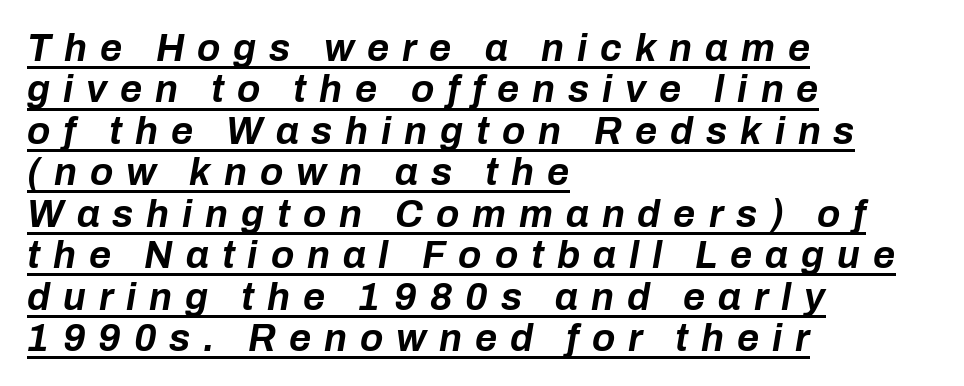
Q: Is the text bold? A: Yes.
Q: Is the text italic (slanted)? A: Yes, it leans right by about 10 degrees.
Q: Is the text underlined? A: Yes.
Q: How is the paragraph aligned? A: Left-aligned.
Q: Is the spacing between letters normal or unusually wide? A: Unusually wide.
Q: Is the spacing between lines tight, normal or loose? A: Tight.
Q: Width (condensed, normal, or wide)? A: Normal.
Q: Stroke contrast? A: Low.
Q: x-height? A: Medium.
Q: Monospaced? A: No.
